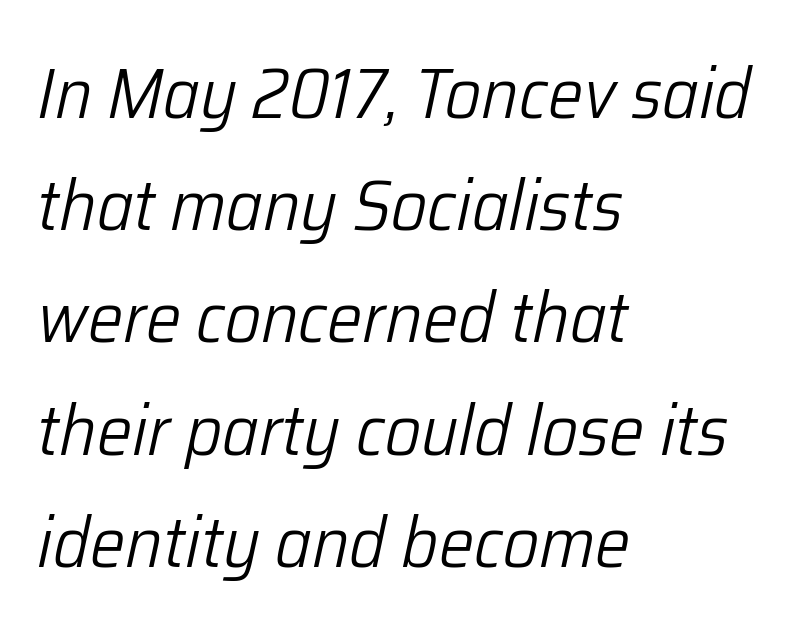
Yep, that's italic — everything's leaning. Is the letter spacing exaggerated? No — it looks like the ordinary default. Heft: none added — not bold. Layout note: lines flush left.
